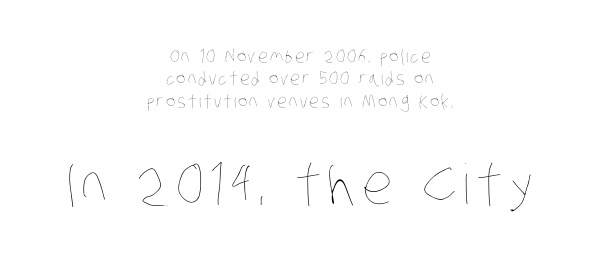
Q: Is the text bold? A: No.
Q: Is the text underlined? A: No.
Q: How is the paragraph aligned? A: Centered.
Q: Which block of text is set in a larger size, the first (top) or the second (bottom)? A: The second (bottom) one.
Q: Width (condensed, normal, or wide)? A: Condensed.
Q: Stroke contrast? A: Low.
Q: x-height? A: Large.
Q: Monospaced? A: No.
